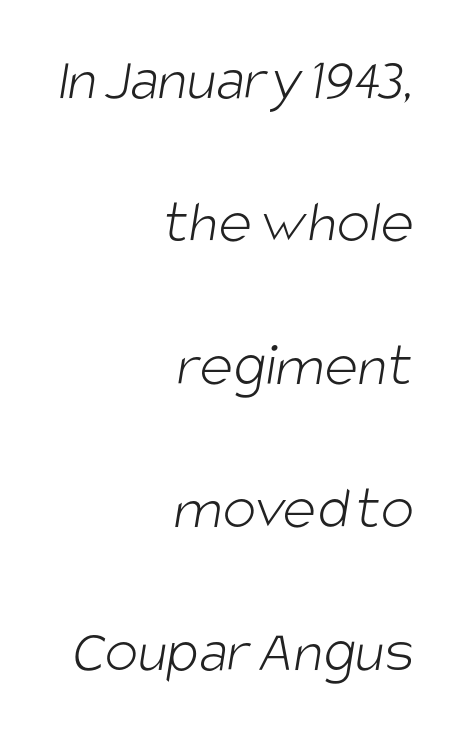
Check under the words: just untouched page. Spacing verdict: proportional, widths tailored to each character. The glyphs in this specimen are sans serif. How are the letters spaced? Ordinarily, with no added tracking. Widely set lines give the paragraph a tall, airy silhouette.
